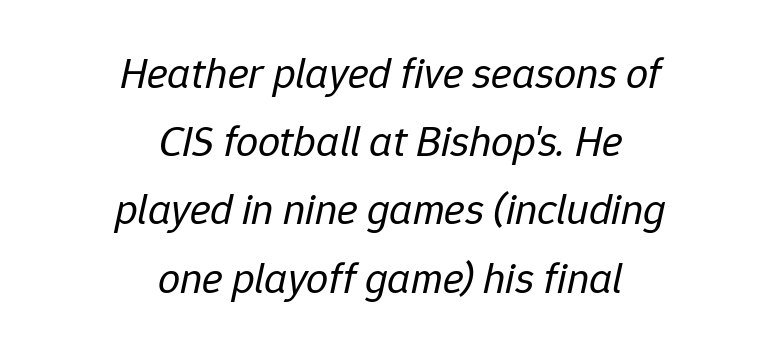
Q: Is the text bold? A: No.
Q: Is the text italic (slanted)? A: Yes, it leans right by about 12 degrees.
Q: Is the text underlined? A: No.
Q: How is the paragraph aligned? A: Centered.
Q: Is the spacing between letters normal or unusually wide? A: Normal.
Q: Is the spacing between lines tight, normal or loose? A: Normal.
Q: Width (condensed, normal, or wide)? A: Normal.
Q: Stroke contrast? A: Low.
Q: x-height? A: Medium.
Q: Monospaced? A: No.
